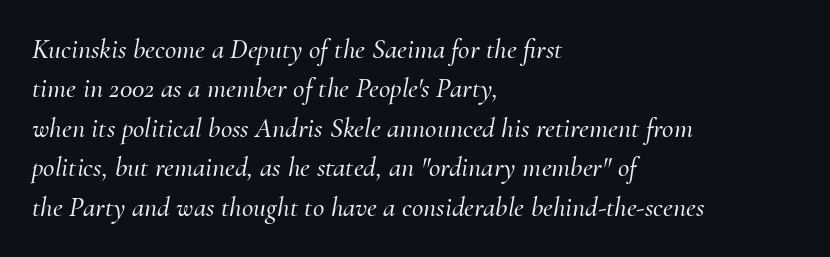
Q: Is the text italic (slanted)? A: Yes, it leans right by about 10 degrees.
Q: Is the typeface a serif or a sans-serif typeface? A: Serif.
Q: Is the text underlined? A: No.
Q: How is the paragraph aligned? A: Left-aligned.
Q: Is the spacing between letters normal or unusually wide? A: Normal.
Q: Is the spacing between lines tight, normal or loose? A: Normal.
Q: Width (condensed, normal, or wide)? A: Normal.
Q: Stroke contrast? A: Medium.
Q: x-height? A: Small.
Q: Monospaced? A: No.
